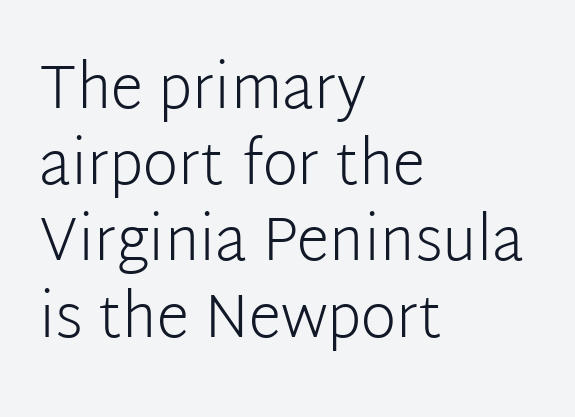
The letterforms sit shoulder to shoulder at normal distance. Regular leading. Ordinary non-slanted type is in use. Horizontal alignment here is leftward, the default for most running prose.
